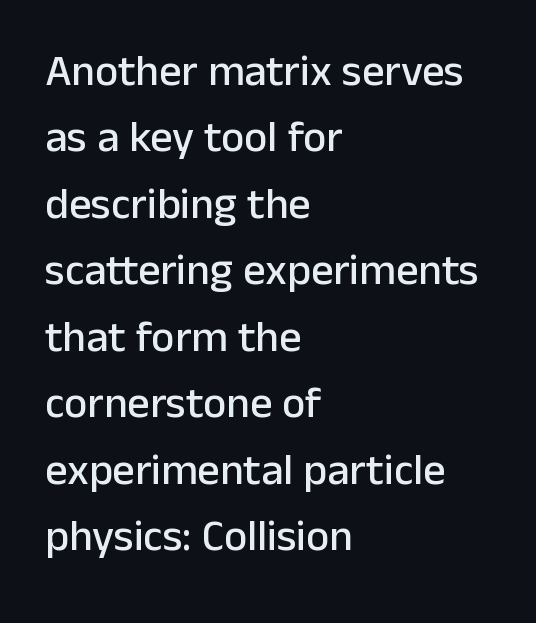
{"serif": "no", "italic": "no", "width": "normal", "stroke_contrast": "low", "x_height": "medium", "monospaced": "no", "underline": "no", "align": "left", "line_spacing": "normal", "line_spacing_ratio": 1.51, "letter_spacing": "normal", "letter_spacing_em": 0.0, "glyph_px": 44}
